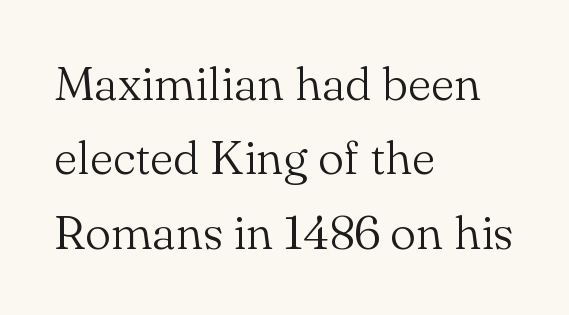
This rendering leaves character spacing at its baseline value. Typographically, this falls in the serif category. The passage shown stacks its lines at a standard gap. The type sits square on the baseline with zero lean.
